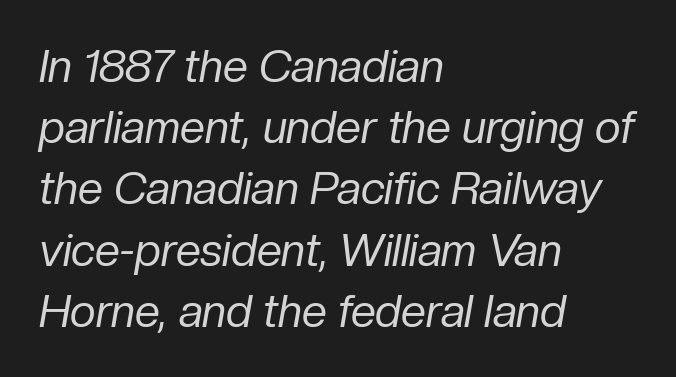
{"italic": "yes", "lean": "right", "slant_degrees": 10, "bold": "no", "weight": "regular", "width": "normal", "stroke_contrast": "low", "x_height": "medium", "monospaced": "no", "underline": "no", "align": "left", "line_spacing": "normal", "line_spacing_ratio": 1.36, "letter_spacing": "normal", "letter_spacing_em": 0.0, "glyph_px": 45}
